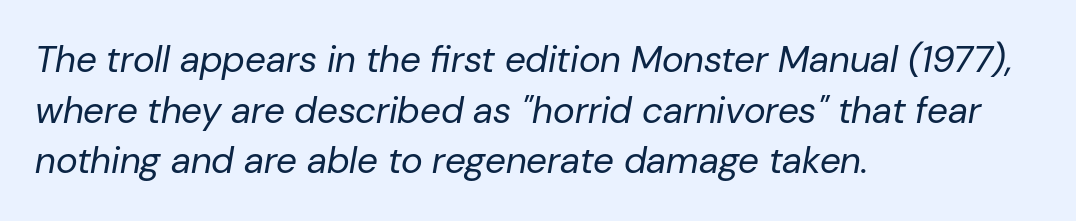
The rendering applies a slant to the glyphs. The baseline area is clear. Nothing heavy about these letters — not bold at all. Is the letter spacing exaggerated? No — it looks like the ordinary default. The passage shown is typed in a proportional face where columns would drift.
